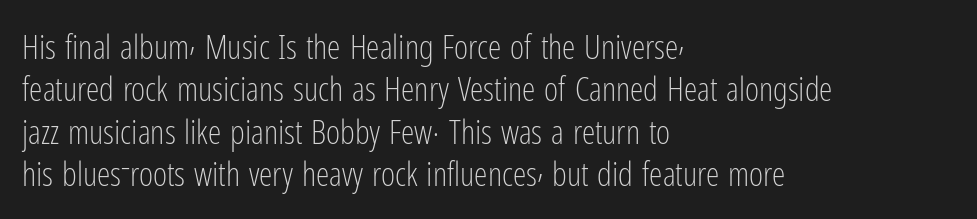
Q: Is the text bold? A: No.
Q: Is the text italic (slanted)? A: No, it is upright.
Q: Is the typeface a serif or a sans-serif typeface? A: Sans-serif.
Q: Is the text underlined? A: No.
Q: How is the paragraph aligned? A: Left-aligned.
Q: Is the spacing between letters normal or unusually wide? A: Normal.
Q: Is the spacing between lines tight, normal or loose? A: Normal.
Q: Width (condensed, normal, or wide)? A: Condensed.
Q: Stroke contrast? A: Low.
Q: x-height? A: Medium.
Q: Monospaced? A: No.
